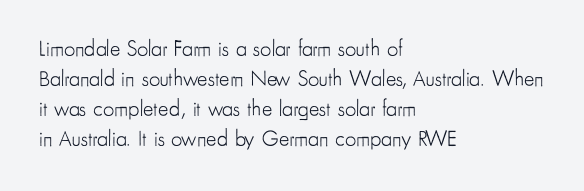
Q: Is the text bold? A: No.
Q: Is the text italic (slanted)? A: No, it is upright.
Q: Is the text underlined? A: No.
Q: How is the paragraph aligned? A: Left-aligned.
Q: Is the spacing between letters normal or unusually wide? A: Normal.
Q: Is the spacing between lines tight, normal or loose? A: Normal.
